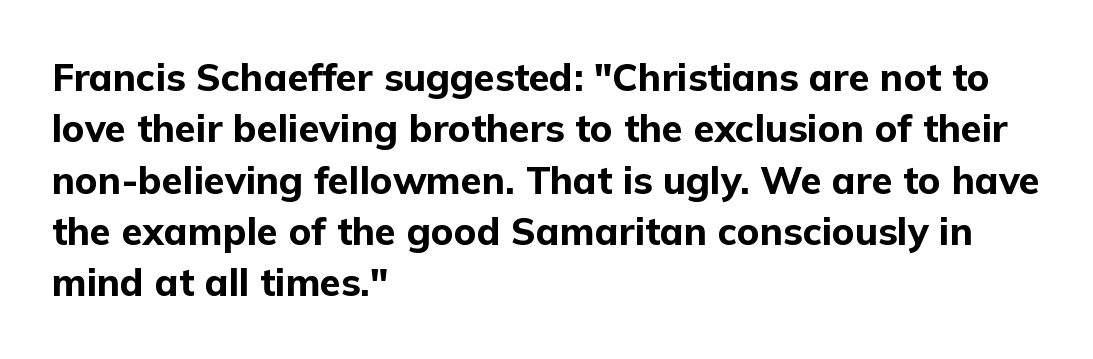
{"serif": "no", "italic": "no", "bold": "yes", "weight": "bold", "width": "normal", "stroke_contrast": "low", "x_height": "medium", "monospaced": "no", "underline": "no", "align": "left", "line_spacing": "normal", "line_spacing_ratio": 1.35, "letter_spacing": "normal", "letter_spacing_em": 0.0, "glyph_px": 38}
